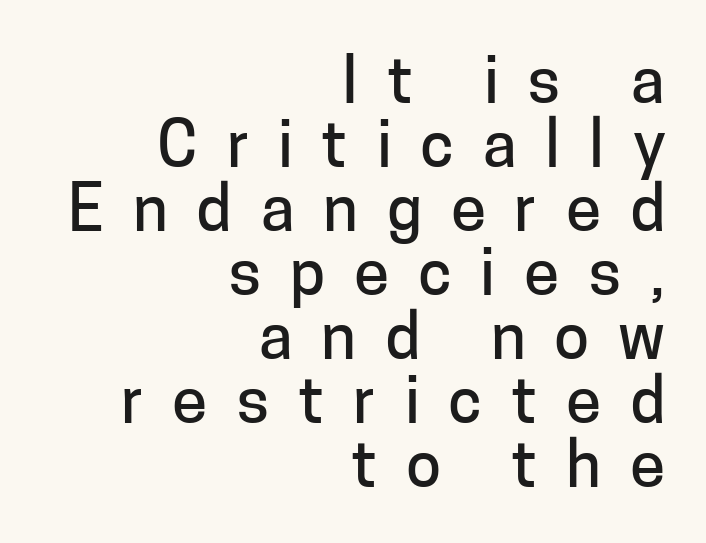
Notice how the stems are strictly vertical — no italics here. Descender tails drop into unmarked territory. The glyphs in this specimen are sans serif. The designer dialed line spacing down below the default. The type is letterspaced generously, with wide tracking. Reading down the block, your eye finds every line finishing at a fixed right position.
